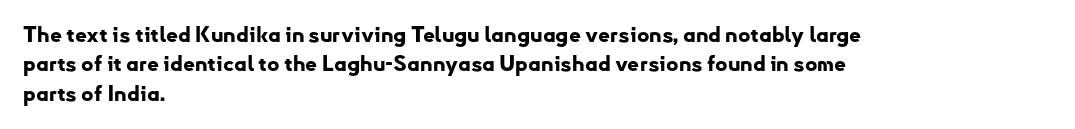
Q: Is the text bold? A: Yes.
Q: Is the text italic (slanted)? A: No, it is upright.
Q: Is the text underlined? A: No.
Q: How is the paragraph aligned? A: Left-aligned.
Q: Is the spacing between letters normal or unusually wide? A: Normal.
Q: Is the spacing between lines tight, normal or loose? A: Normal.
